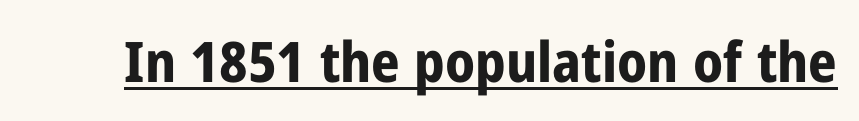
The image shows 56 px bold, condensed sans-serif type, upright; set normal letter spacing, underlined; low stroke contrast and a medium x-height.
